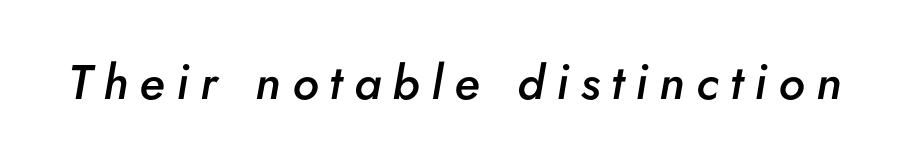
Q: Is the text bold? A: Semi-bold.
Q: Is the text italic (slanted)? A: Yes, it leans right by about 5 degrees.
Q: Is the text underlined? A: No.
Q: Is the spacing between letters normal or unusually wide? A: Unusually wide.
Q: Width (condensed, normal, or wide)? A: Normal.
Q: Stroke contrast? A: Low.
Q: x-height? A: Small.
Q: Monospaced? A: No.
